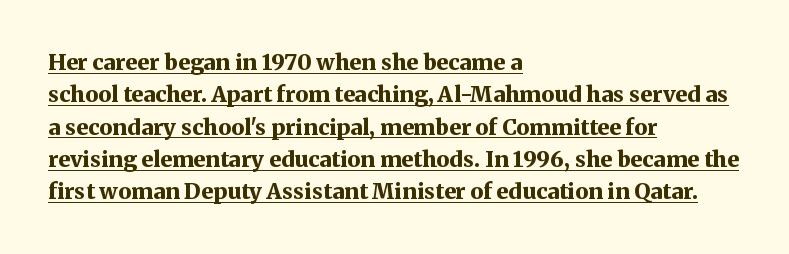
{"italic": "no", "bold": "yes", "underline": "yes", "align": "left", "line_spacing": "normal", "line_spacing_ratio": 1.47, "letter_spacing": "normal", "letter_spacing_em": 0.0, "glyph_px": 22}
